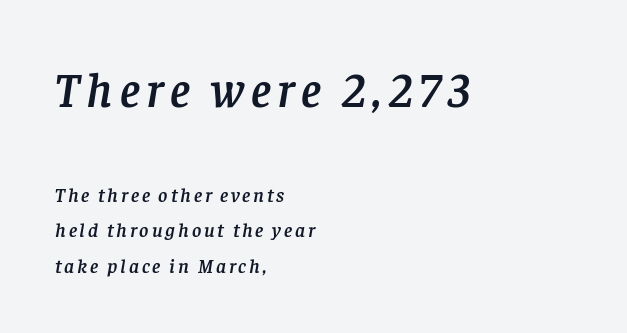
Q: Is the text italic (slanted)? A: Yes, it leans right by about 8 degrees.
Q: Is the typeface a serif or a sans-serif typeface? A: Serif.
Q: Is the text underlined? A: No.
Q: How is the paragraph aligned? A: Left-aligned.
Q: Which block of text is set in a larger size, the first (top) or the second (bottom)? A: The first (top) one.
Q: Width (condensed, normal, or wide)? A: Normal.
Q: Stroke contrast? A: Low.
Q: x-height? A: Large.
Q: Monospaced? A: No.
